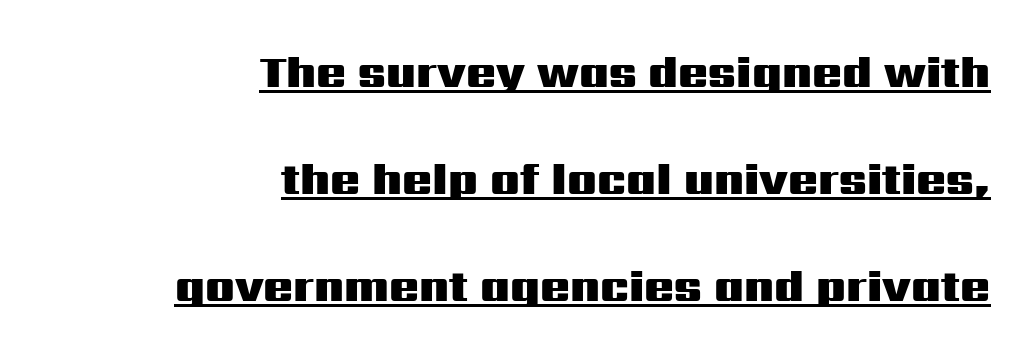
Q: Is the text bold? A: Yes.
Q: Is the text italic (slanted)? A: No, it is upright.
Q: Is the typeface a serif or a sans-serif typeface? A: Sans-serif.
Q: Is the text underlined? A: Yes.
Q: How is the paragraph aligned? A: Right-aligned.
Q: Is the spacing between letters normal or unusually wide? A: Normal.
Q: Is the spacing between lines tight, normal or loose? A: Loose.
Q: Width (condensed, normal, or wide)? A: Wide.
Q: Stroke contrast? A: Medium.
Q: x-height? A: Medium.
Q: Monospaced? A: No.
